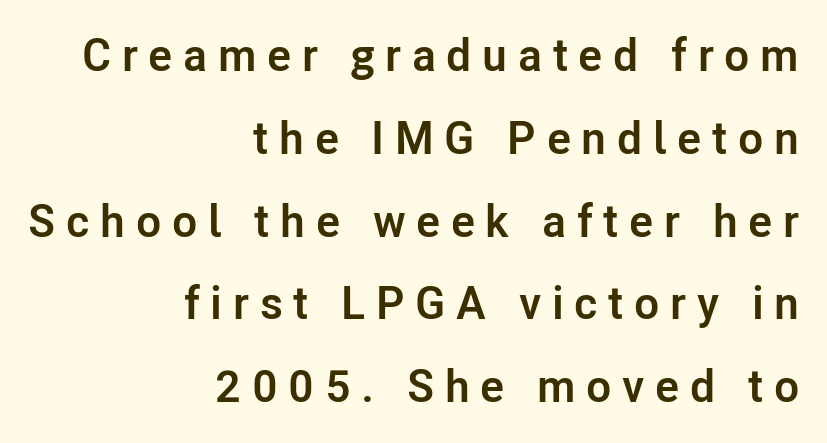
{"serif": "no", "italic": "no", "bold": "yes", "weight": "semibold", "width": "normal", "stroke_contrast": "low", "x_height": "medium", "monospaced": "no", "underline": "no", "align": "right", "line_spacing_ratio": 1.8, "letter_spacing": "wide", "letter_spacing_em": 0.23, "glyph_px": 46}
